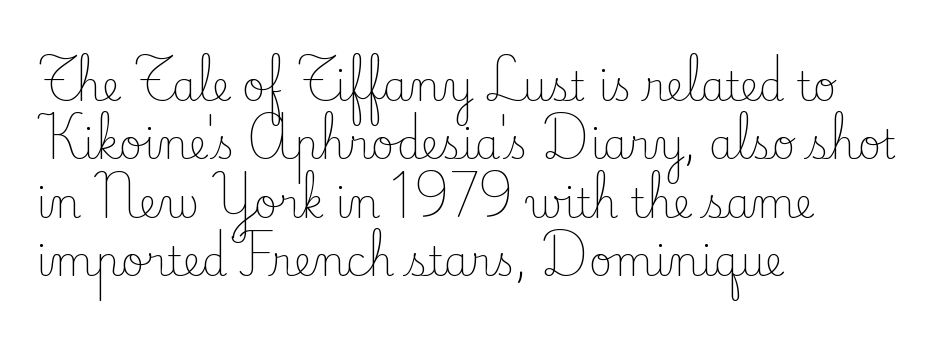
{"serif": "yes", "italic": "no", "bold": "no", "weight": "light", "width": "normal", "stroke_contrast": "low", "x_height": "small", "monospaced": "no", "underline": "no", "align": "left", "line_spacing": "normal", "line_spacing_ratio": 1.46, "letter_spacing": "normal", "letter_spacing_em": 0.0, "glyph_px": 40}
